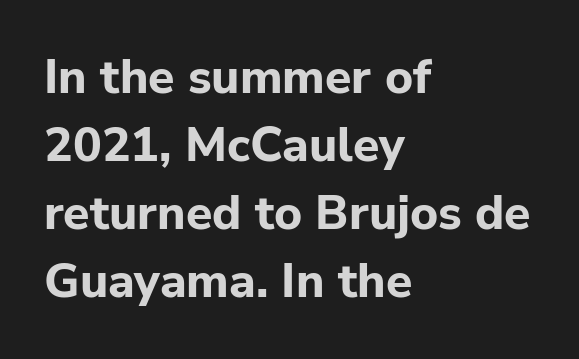
The image shows 48 px bold sans-serif type, upright; set left-aligned, normal line spacing (1.42x), normal letter spacing, not underlined; low stroke contrast and a medium x-height.
